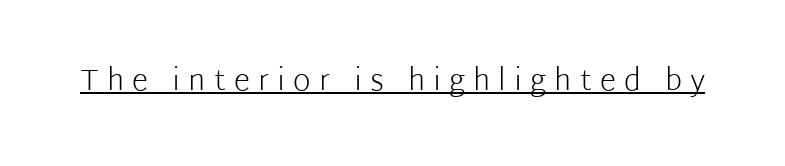
The typeface chosen for these lines omits serifs. Somebody hit Ctrl+U on this one — the words are underlined. Here the designer chose a conventional face with non-uniform glyph widths. The tracking reads as deliberately expanded to a designer's eye. Rendered with straight, roman letterforms.
